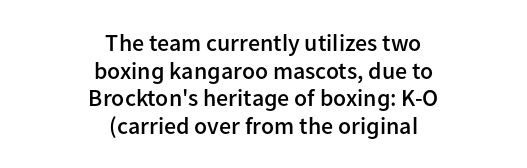
Q: Is the text bold? A: Semi-bold.
Q: Is the text italic (slanted)? A: No, it is upright.
Q: Is the text underlined? A: No.
Q: How is the paragraph aligned? A: Centered.
Q: Is the spacing between letters normal or unusually wide? A: Normal.
Q: Is the spacing between lines tight, normal or loose? A: Tight.
